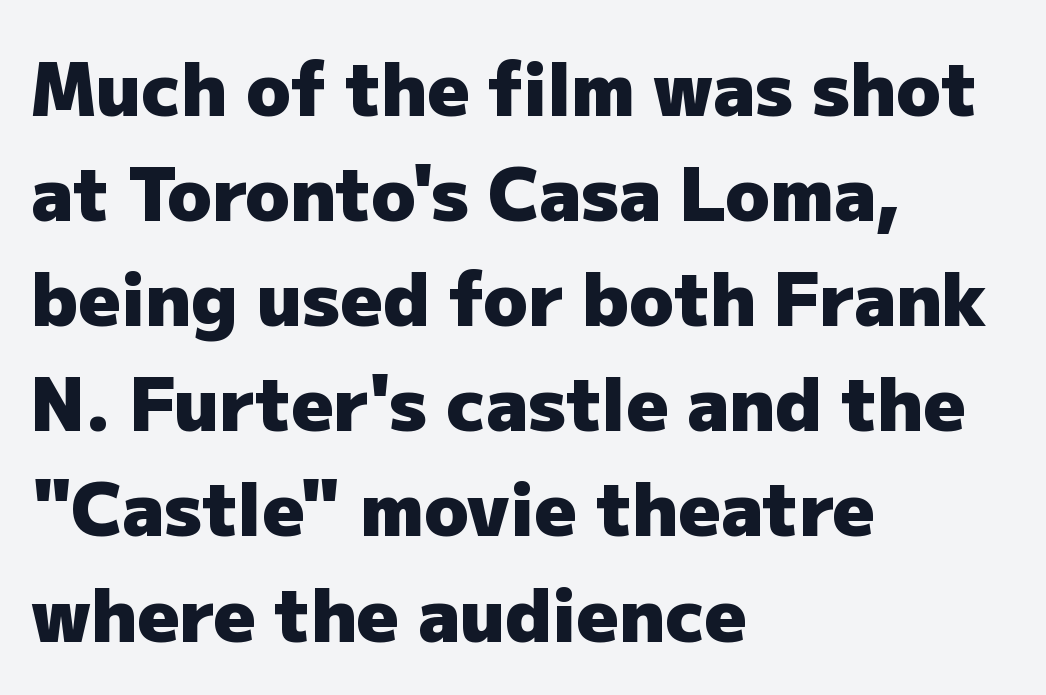
Q: Is the text bold? A: Yes.
Q: Is the text italic (slanted)? A: No, it is upright.
Q: Is the typeface a serif or a sans-serif typeface? A: Sans-serif.
Q: Is the text underlined? A: No.
Q: How is the paragraph aligned? A: Left-aligned.
Q: Is the spacing between letters normal or unusually wide? A: Normal.
Q: Is the spacing between lines tight, normal or loose? A: Normal.
Q: Width (condensed, normal, or wide)? A: Normal.
Q: Stroke contrast? A: Low.
Q: x-height? A: Medium.
Q: Monospaced? A: No.
